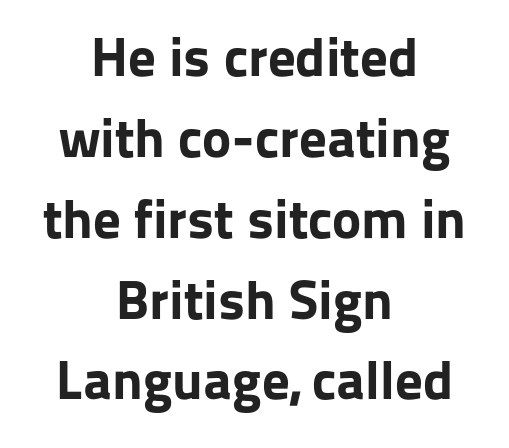
Q: Is the text bold? A: Yes.
Q: Is the text italic (slanted)? A: No, it is upright.
Q: Is the typeface a serif or a sans-serif typeface? A: Sans-serif.
Q: Is the text underlined? A: No.
Q: How is the paragraph aligned? A: Centered.
Q: Is the spacing between letters normal or unusually wide? A: Normal.
Q: Is the spacing between lines tight, normal or loose? A: Normal.
Q: Width (condensed, normal, or wide)? A: Normal.
Q: Stroke contrast? A: Low.
Q: x-height? A: Medium.
Q: Monospaced? A: No.
